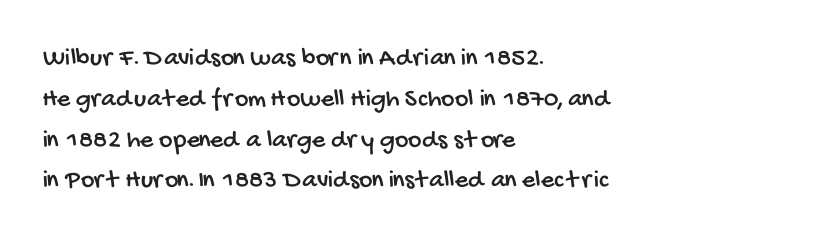
Q: Is the text underlined? A: No.
Q: How is the paragraph aligned? A: Left-aligned.
Q: Is the spacing between letters normal or unusually wide? A: Normal.
Q: Is the spacing between lines tight, normal or loose? A: Normal.
